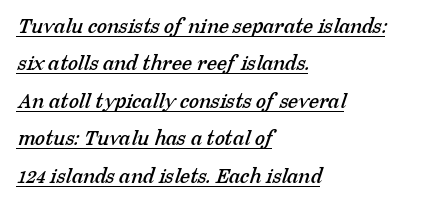
You could call the tracking neutral — neither tight nor loose. In designer terms, the underline attribute is active on this setting. This sample is left-justified, so line endings fall wherever the words run out. The line-height multiplier appears to be the usual default.
